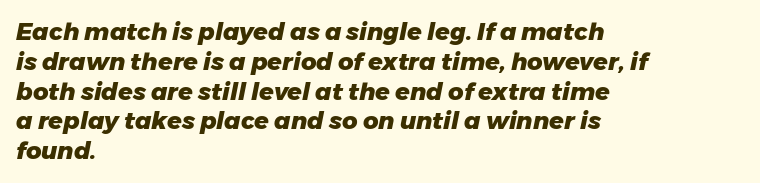
The tracking reads as untouched default to a designer's eye. Pretty heavy lettering here — definitely bold. The font's italic variant was chosen for this text. The specimen omits any rule beneath the text block's lines. Line starts are locked; line ends wander.
